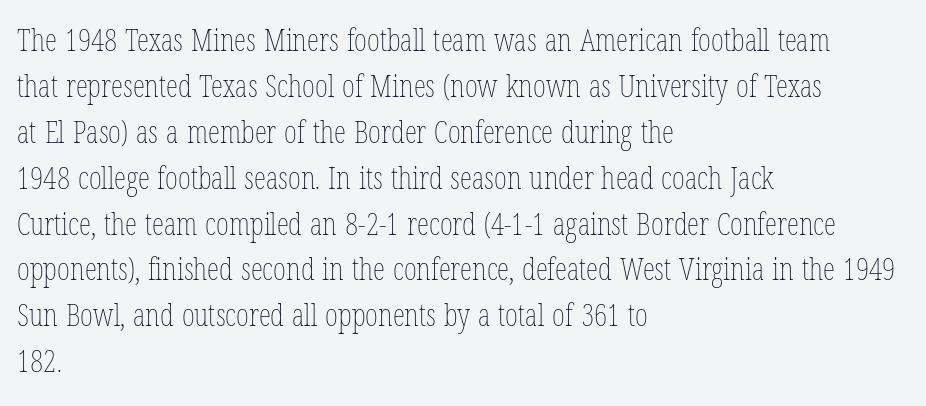
The font sits on the lighter half of the weight spectrum, regular included. The letterforms sit shoulder to shoulder at normal distance. Compared with typical paragraphs, the rows here are spaced about the same. Designer's note — italics off, roman on.
